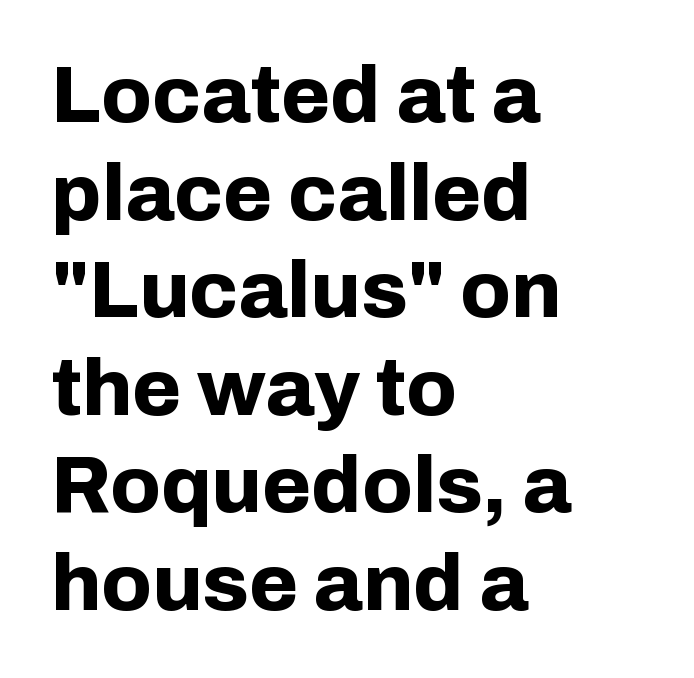
Q: Is the text bold? A: Yes.
Q: Is the text italic (slanted)? A: No, it is upright.
Q: Is the typeface a serif or a sans-serif typeface? A: Sans-serif.
Q: Is the text underlined? A: No.
Q: How is the paragraph aligned? A: Left-aligned.
Q: Is the spacing between letters normal or unusually wide? A: Normal.
Q: Width (condensed, normal, or wide)? A: Normal.
Q: Stroke contrast? A: Low.
Q: x-height? A: Medium.
Q: Monospaced? A: No.
